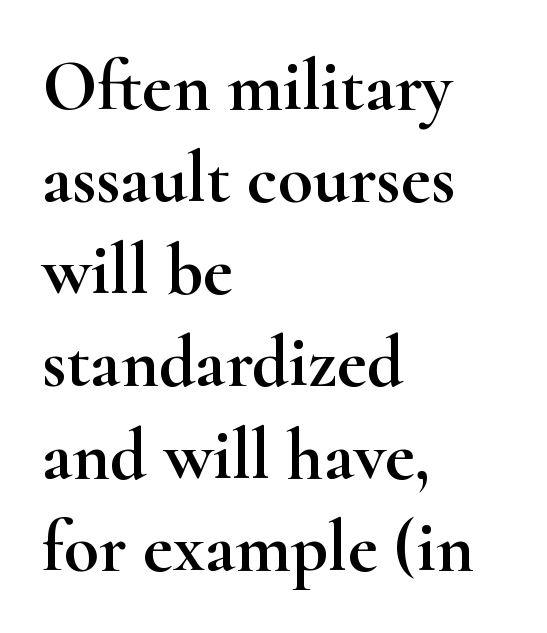
{"serif": "yes", "italic": "no", "width": "wide", "stroke_contrast": "high", "x_height": "small", "monospaced": "no", "underline": "no", "align": "left", "line_spacing": "normal", "line_spacing_ratio": 1.28, "letter_spacing": "normal", "letter_spacing_em": 0.0, "glyph_px": 72}
